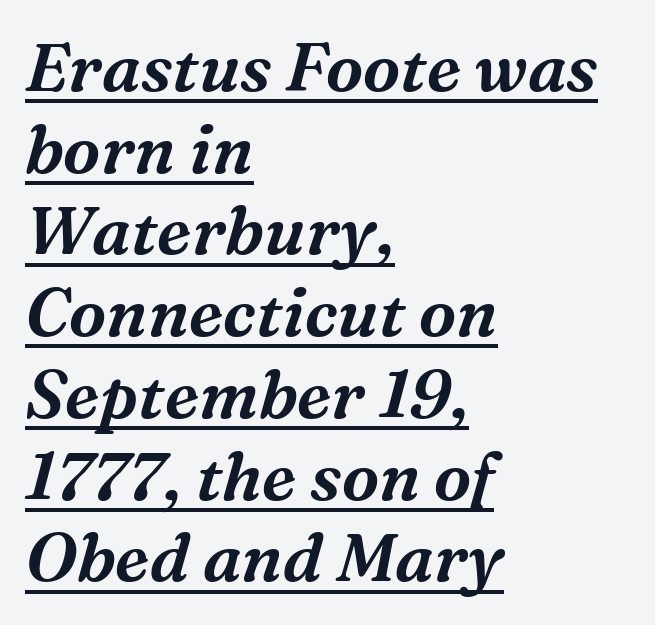
{"serif": "yes", "italic": "yes", "lean": "right", "slant_degrees": 16, "width": "normal", "stroke_contrast": "medium", "x_height": "medium", "monospaced": "no", "underline": "yes", "align": "left", "line_spacing_ratio": 1.22, "letter_spacing": "normal", "letter_spacing_em": 0.0, "glyph_px": 67}
